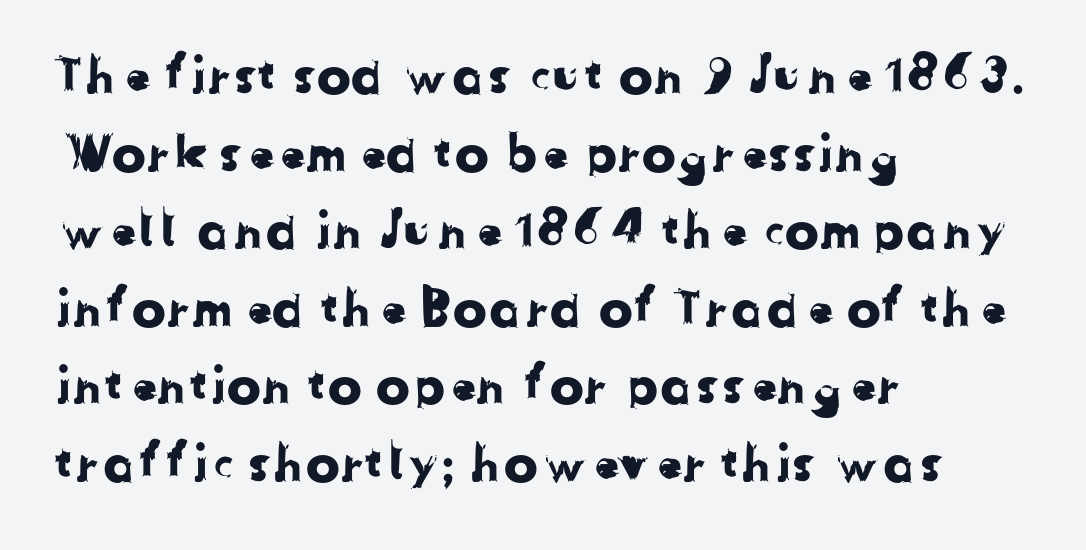
{"serif": "no", "width": "normal", "stroke_contrast": "low", "x_height": "medium", "monospaced": "no", "underline": "no", "align": "left", "line_spacing": "normal", "line_spacing_ratio": 1.52, "letter_spacing": "normal", "letter_spacing_em": 0.0, "glyph_px": 51}
